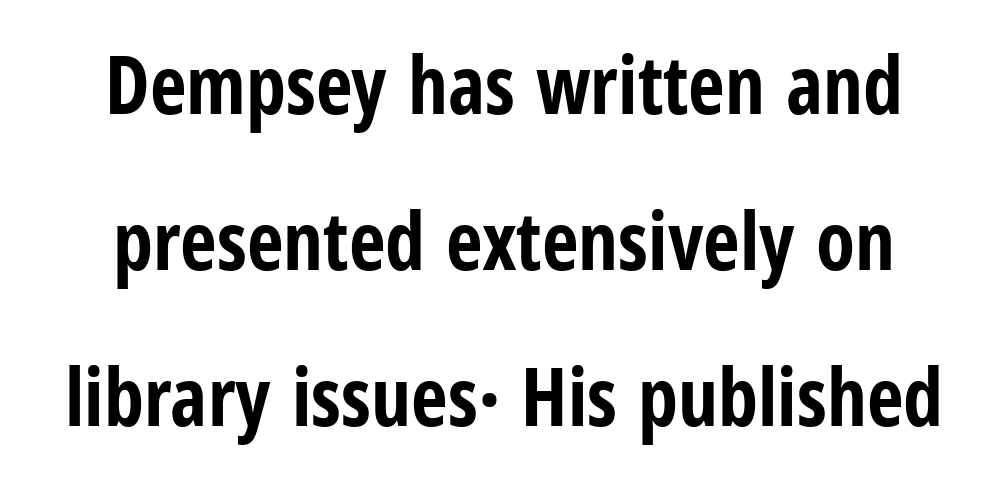
The image shows 80 px bold, condensed sans-serif type, upright; set centered, loose line spacing (1.95x), normal letter spacing, not underlined; low stroke contrast and a medium x-height.
